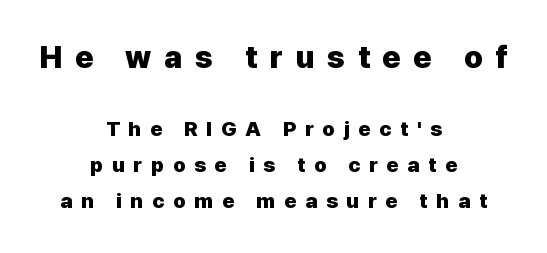
Proportional: the letters do not fall into vertical columns. The letters are bold, with thick, heavy strokes. Loose tracking; the words dissolve into strings of separated letters. Notice how the passage keeps no hard edge, just a central spine. Check the space under the baseline: it is left empty.
